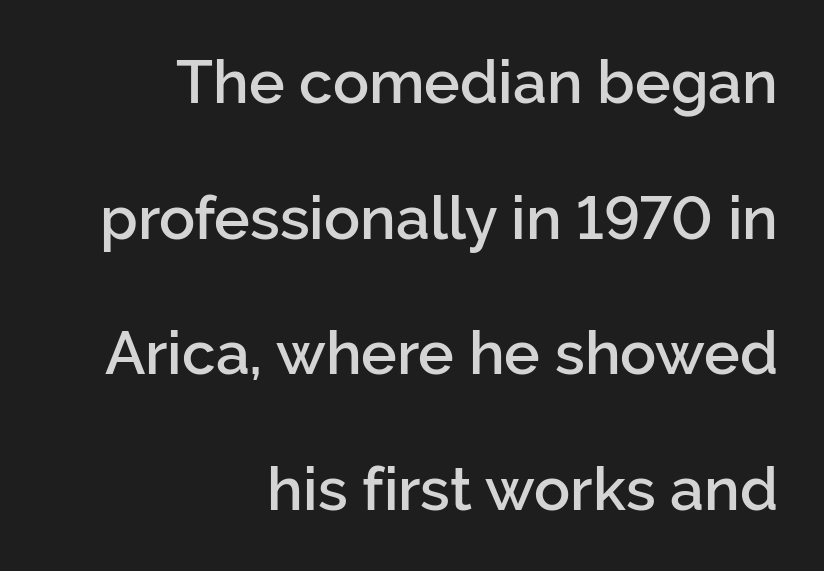
Q: Is the text bold? A: Semi-bold.
Q: Is the text italic (slanted)? A: No, it is upright.
Q: Is the typeface a serif or a sans-serif typeface? A: Sans-serif.
Q: Is the text underlined? A: No.
Q: How is the paragraph aligned? A: Right-aligned.
Q: Is the spacing between letters normal or unusually wide? A: Normal.
Q: Is the spacing between lines tight, normal or loose? A: Loose.
Q: Width (condensed, normal, or wide)? A: Normal.
Q: Stroke contrast? A: Low.
Q: x-height? A: Medium.
Q: Monospaced? A: No.
